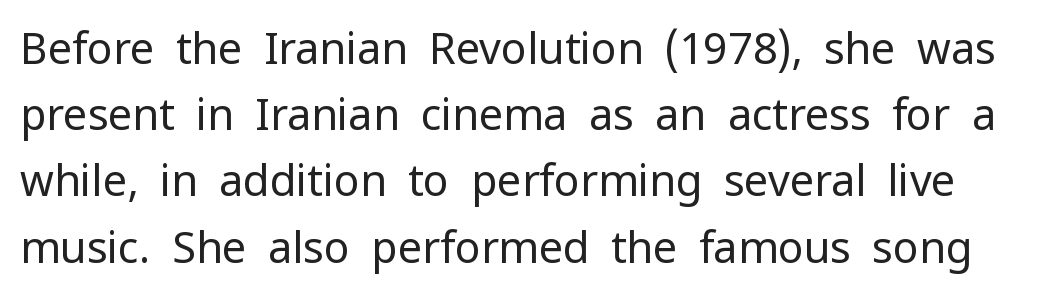
Q: Is the text bold? A: No.
Q: Is the text italic (slanted)? A: No, it is upright.
Q: Is the typeface a serif or a sans-serif typeface? A: Sans-serif.
Q: Is the text underlined? A: No.
Q: Is the spacing between letters normal or unusually wide? A: Normal.
Q: Is the spacing between lines tight, normal or loose? A: Normal.
Q: Width (condensed, normal, or wide)? A: Normal.
Q: Stroke contrast? A: Low.
Q: x-height? A: Medium.
Q: Monospaced? A: No.
